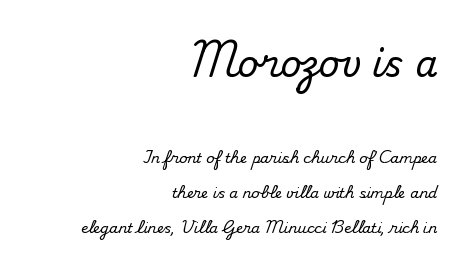
Q: Is the text italic (slanted)? A: Yes.
Q: Is the typeface a serif or a sans-serif typeface? A: Serif.
Q: Is the text underlined? A: No.
Q: How is the paragraph aligned? A: Right-aligned.
Q: Is the spacing between letters normal or unusually wide? A: Normal.
Q: Is the spacing between lines tight, normal or loose? A: Loose.
Q: Which block of text is set in a larger size, the first (top) or the second (bottom)? A: The first (top) one.
Q: Width (condensed, normal, or wide)? A: Normal.
Q: Stroke contrast? A: Medium.
Q: x-height? A: Small.
Q: Monospaced? A: No.
